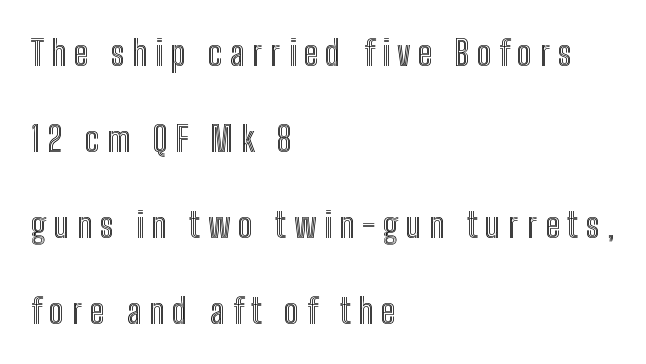
{"italic": "no", "width": "condensed", "x_height": "medium", "monospaced": "no", "underline": "no", "align": "left", "line_spacing": "loose", "line_spacing_ratio": 2.46, "letter_spacing": "wide", "letter_spacing_em": 0.22, "glyph_px": 35}
